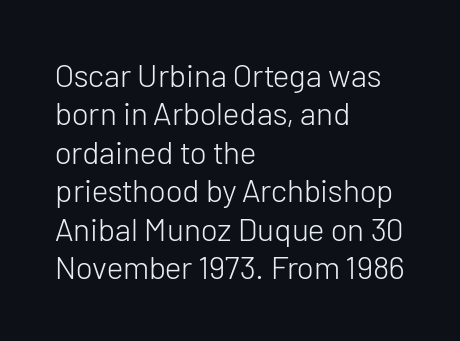
Proportional: the letters do not fall into vertical columns. The face used here is a sans, in the tradition of grotesques and geometrics. The letters stand straight up with perfectly vertical stems. No extra tracking has been applied to these lines. Nobody drew a line under any word here. This rendering uses left alignment, leaving the right contour irregular.
